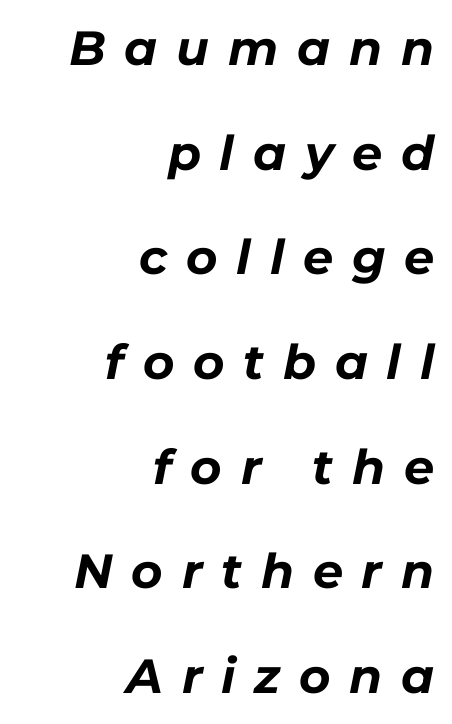
Q: Is the text bold? A: Yes.
Q: Is the text italic (slanted)? A: Yes, it leans right by about 11 degrees.
Q: Is the text underlined? A: No.
Q: How is the paragraph aligned? A: Right-aligned.
Q: Is the spacing between letters normal or unusually wide? A: Unusually wide.
Q: Is the spacing between lines tight, normal or loose? A: Loose.
Q: Width (condensed, normal, or wide)? A: Normal.
Q: Stroke contrast? A: Low.
Q: x-height? A: Medium.
Q: Monospaced? A: No.
